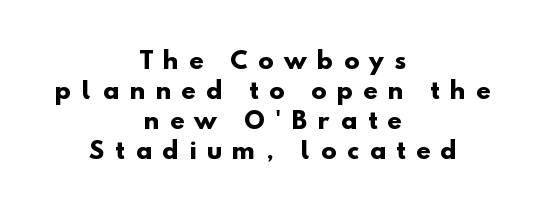
Q: Is the text bold? A: Yes.
Q: Is the text underlined? A: No.
Q: How is the paragraph aligned? A: Centered.
Q: Is the spacing between letters normal or unusually wide? A: Unusually wide.
Q: Is the spacing between lines tight, normal or loose? A: Normal.
